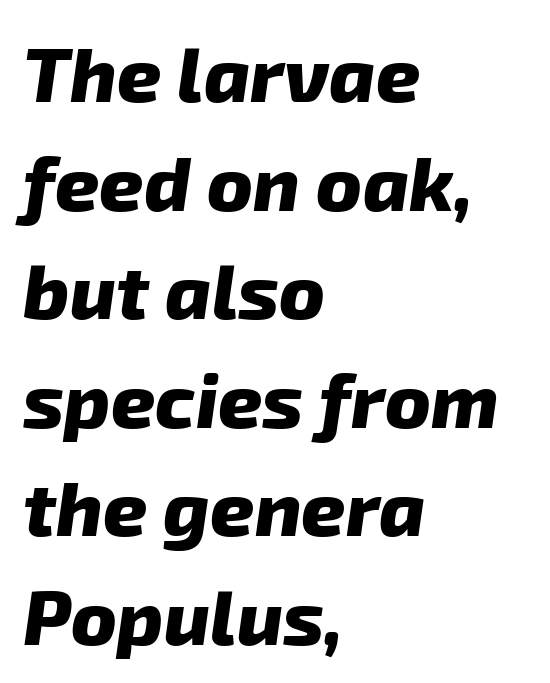
{"serif": "no", "bold": "yes", "weight": "heavy", "width": "normal", "stroke_contrast": "low", "x_height": "medium", "monospaced": "no", "underline": "no", "align": "left", "line_spacing": "normal", "line_spacing_ratio": 1.41, "letter_spacing": "normal", "letter_spacing_em": 0.0, "glyph_px": 77}
